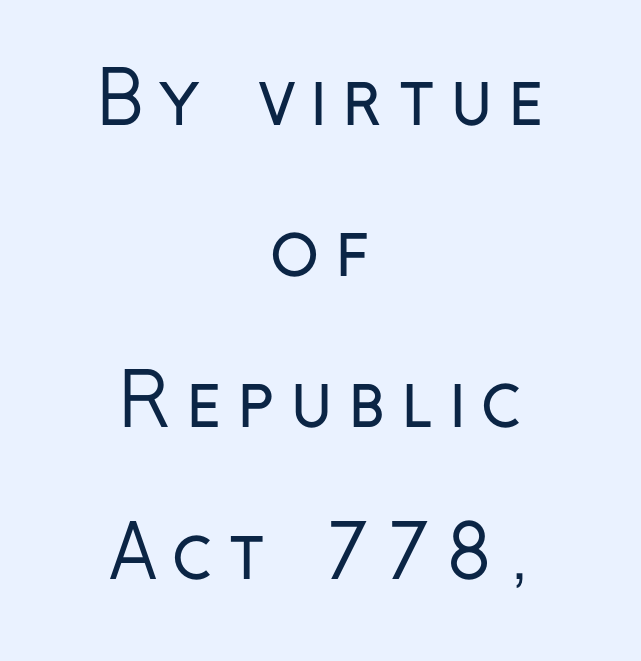
Q: Is the text bold? A: No.
Q: Is the text italic (slanted)? A: No, it is upright.
Q: Is the typeface a serif or a sans-serif typeface? A: Sans-serif.
Q: Is the text underlined? A: No.
Q: How is the paragraph aligned? A: Centered.
Q: Is the spacing between letters normal or unusually wide? A: Unusually wide.
Q: Is the spacing between lines tight, normal or loose? A: Loose.
Q: Width (condensed, normal, or wide)? A: Condensed.
Q: Stroke contrast? A: Low.
Q: x-height? A: Medium.
Q: Monospaced? A: No.
